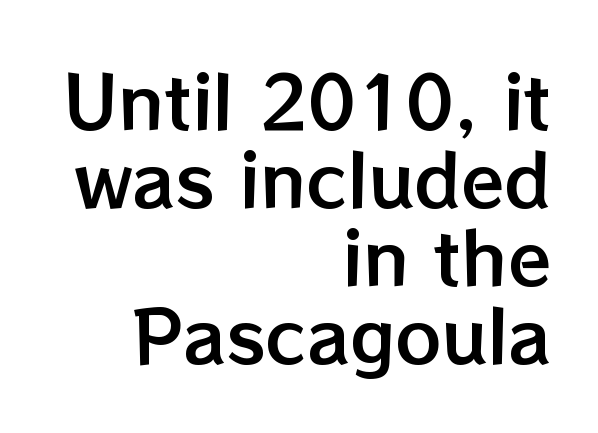
A bare baseline throughout the passage. The font's upright variant was chosen for this text. Spacing between characters is what you'd get straight out of the box. Spacing verdict: proportional, widths tailored to each character. Quick note: interline space is minimal.
